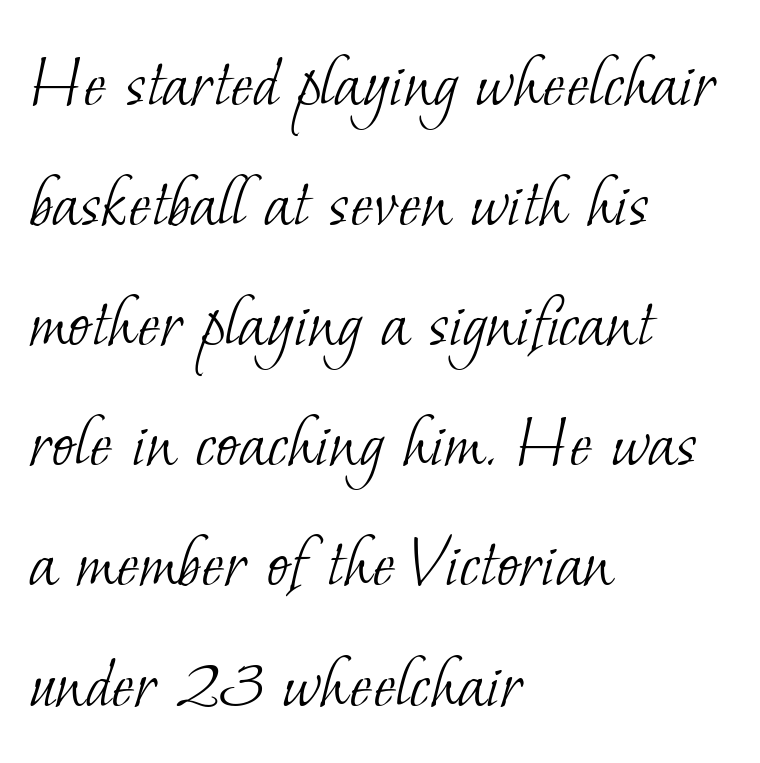
Proportional: the letters do not fall into vertical columns. The line texture is even and compact thanks to regular tracking. The glyphs are unaccompanied by any horizontal stroke below them. The paragraph has a hard left edge and a soft right edge.
